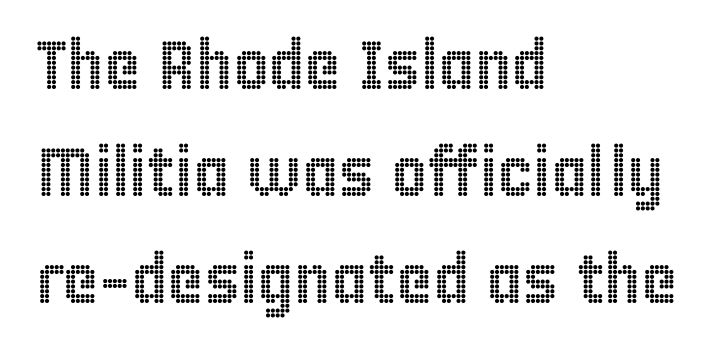
Q: Is the text italic (slanted)? A: No, it is upright.
Q: Is the text underlined? A: No.
Q: How is the paragraph aligned? A: Left-aligned.
Q: Is the spacing between letters normal or unusually wide? A: Normal.
Q: Is the spacing between lines tight, normal or loose? A: Normal.
Q: Width (condensed, normal, or wide)? A: Condensed.
Q: x-height? A: Large.
Q: Monospaced? A: No.
